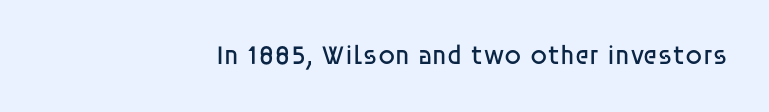
{"italic": "no", "bold": "no", "underline": "no", "align": "right", "letter_spacing": "normal", "letter_spacing_em": 0.0, "glyph_px": 27}
